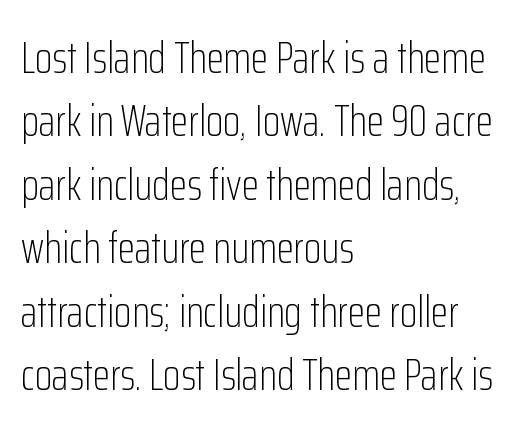
Q: Is the text bold? A: No.
Q: Is the text italic (slanted)? A: No, it is upright.
Q: Is the typeface a serif or a sans-serif typeface? A: Sans-serif.
Q: Is the text underlined? A: No.
Q: How is the paragraph aligned? A: Left-aligned.
Q: Is the spacing between letters normal or unusually wide? A: Normal.
Q: Is the spacing between lines tight, normal or loose? A: Normal.
Q: Width (condensed, normal, or wide)? A: Condensed.
Q: Stroke contrast? A: Low.
Q: x-height? A: Medium.
Q: Monospaced? A: No.
